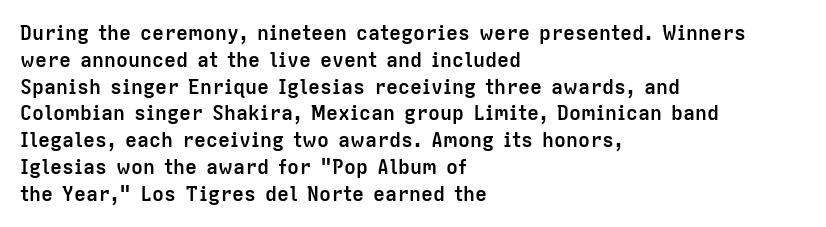
{"italic": "no", "bold": "yes", "underline": "no", "align": "left", "line_spacing": "normal", "line_spacing_ratio": 1.34, "letter_spacing": "normal", "letter_spacing_em": 0.0, "glyph_px": 20}
